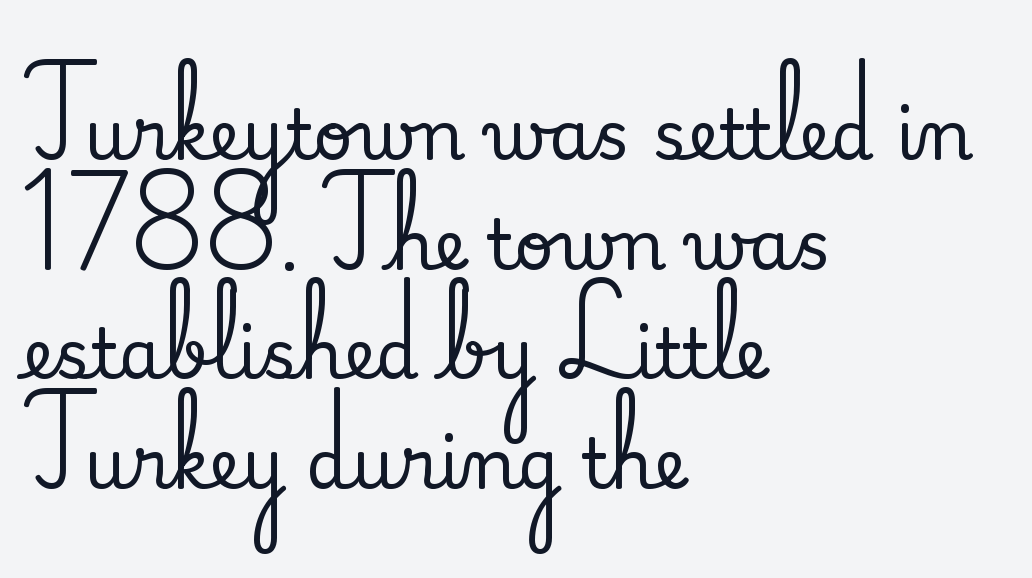
{"serif": "yes", "italic": "no", "width": "normal", "stroke_contrast": "medium", "x_height": "small", "monospaced": "no", "underline": "no", "align": "left", "line_spacing": "normal", "line_spacing_ratio": 1.59, "letter_spacing": "normal", "letter_spacing_em": 0.0, "glyph_px": 69}
